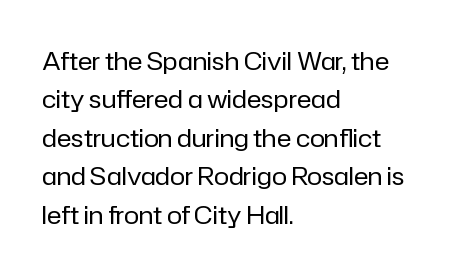
This sample uses an upright cut, with every glyph sitting square on the baseline. The string is rendered with underlining switched off. Tracking value appears to be zero — textbook default spacing. The lines in this sample share a left origin and differ only in where they stop. Vertical spacing — default.
